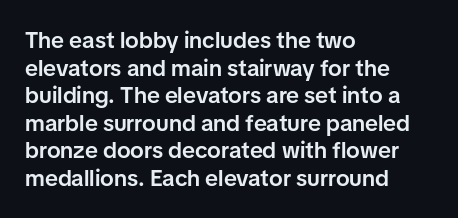
Q: Is the text bold? A: Semi-bold.
Q: Is the text italic (slanted)? A: No, it is upright.
Q: Is the text underlined? A: No.
Q: How is the paragraph aligned? A: Left-aligned.
Q: Is the spacing between letters normal or unusually wide? A: Normal.
